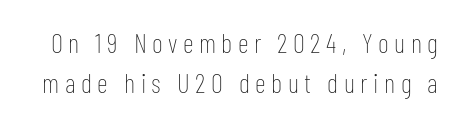
Check the space under the baseline: it is left empty. Characters follow at a spacing far wider than the type designer built in. Vertical strokes here are truly vertical. The weight would be labelled regular, book, light, or lighter still. The designer left line spacing at the default.
